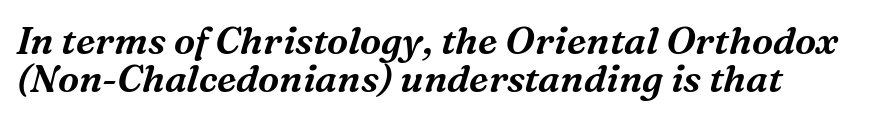
Q: Is the text italic (slanted)? A: Yes, it leans right by about 16 degrees.
Q: Is the typeface a serif or a sans-serif typeface? A: Serif.
Q: Is the text underlined? A: No.
Q: Is the spacing between letters normal or unusually wide? A: Normal.
Q: Is the spacing between lines tight, normal or loose? A: Tight.
Q: Width (condensed, normal, or wide)? A: Normal.
Q: Stroke contrast? A: Medium.
Q: x-height? A: Medium.
Q: Monospaced? A: No.
